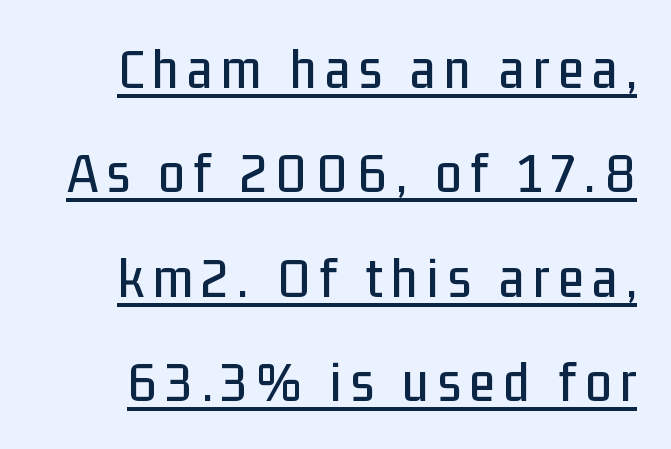
The image shows 59 px condensed sans-serif type, upright; set line spacing 1.77x, underlined; low stroke contrast and a medium x-height.
